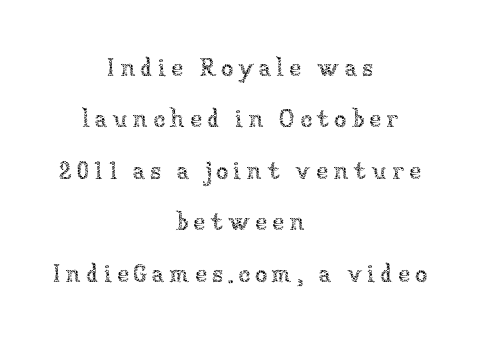
The image shows 25 px text type, upright; set centered, loose line spacing (2.06x), not underlined.
